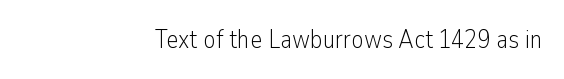
{"italic": "no", "bold": "no", "underline": "no", "align": "right", "letter_spacing": "normal", "letter_spacing_em": 0.0, "glyph_px": 26}
